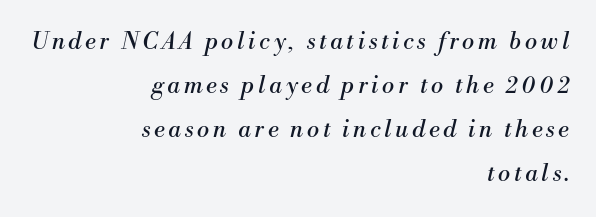
Each new line begins a long way beneath the previous one. Is the type slanted? Yes — the strokes lean at a clear angle. Any mark beneath the type? The region is blank. Right-aligned paragraph, ragged on the left. The passage shown is not bold in any degree.
